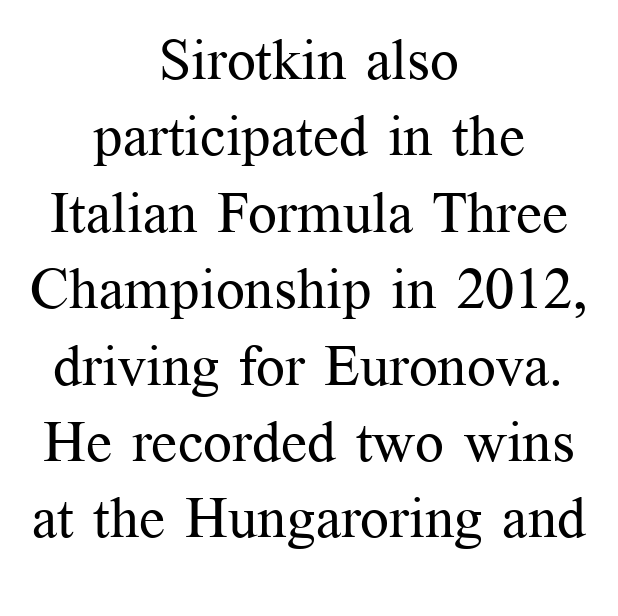
{"serif": "yes", "italic": "no", "bold": "no", "weight": "regular", "width": "normal", "stroke_contrast": "medium", "x_height": "medium", "monospaced": "no", "underline": "no", "align": "center", "line_spacing": "normal", "line_spacing_ratio": 1.34, "letter_spacing": "normal", "letter_spacing_em": 0.0, "glyph_px": 57}
